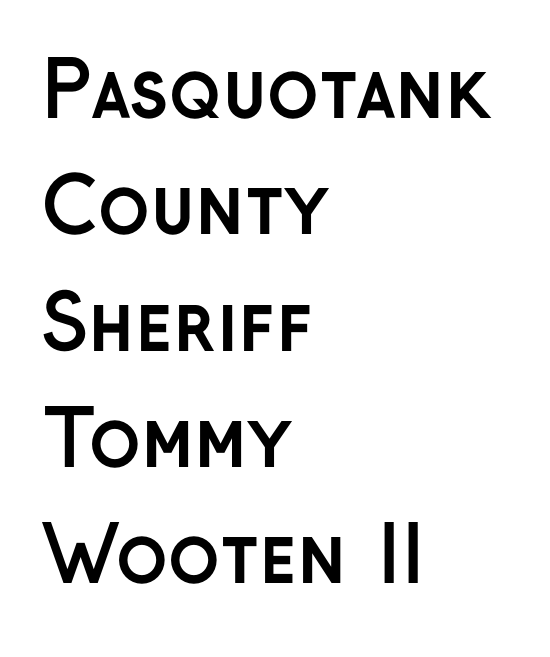
Look at the stroke-to-counter ratio: heavy, a bold. Decoration check: the copy has no underline. Ordinary non-slanted type is in use. This sample uses plain, unmodified letter spacing. The face used here is a sans, in the tradition of grotesques and geometrics.
